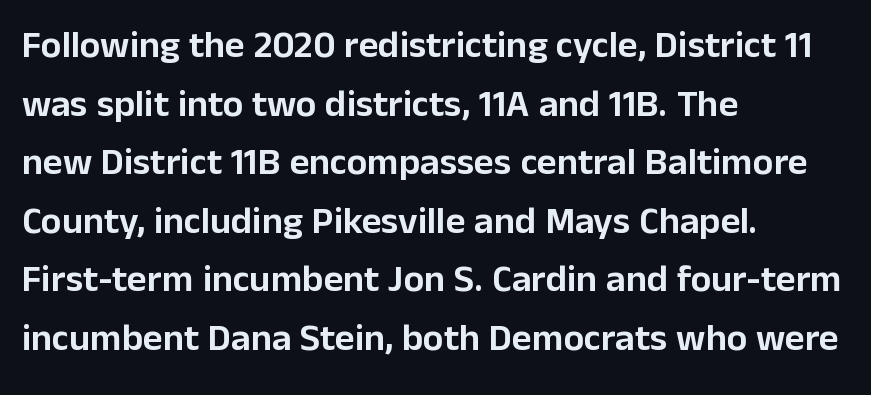
Where is the straight margin? On the left. One glance says typical: line gaps are just what's usual. Is this a fixed-width face? No — the glyphs have proportional, varying widths. A sans-serif font was chosen for this passage. Decoration check: the copy has no underline. No italicization has been applied; the sample stays upright.
